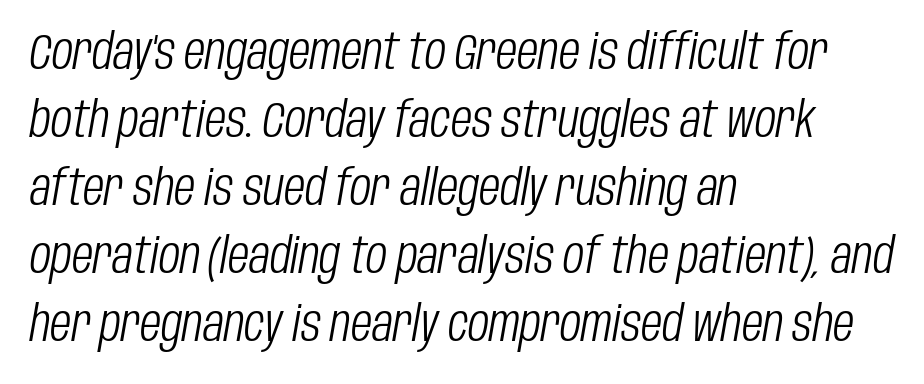
The image shows 49 px light, condensed type, italic (leaning right); set left-aligned, normal line spacing (1.39x), normal letter spacing, not underlined; low stroke contrast and a large x-height.
